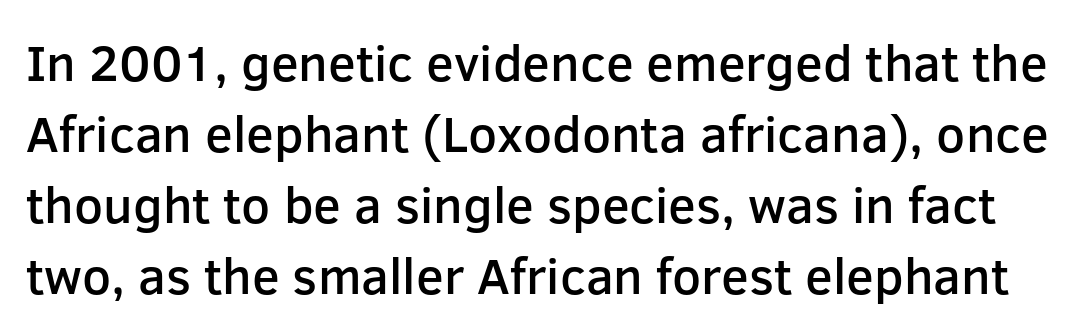
The image shows 51 px semibold sans-serif type, upright; set normal line spacing (1.39x), normal letter spacing, not underlined; low stroke contrast and a medium x-height.
